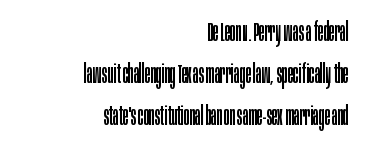
The image shows 26 px text type, upright; set right-aligned, normal line spacing (1.62x), normal letter spacing, not underlined.
